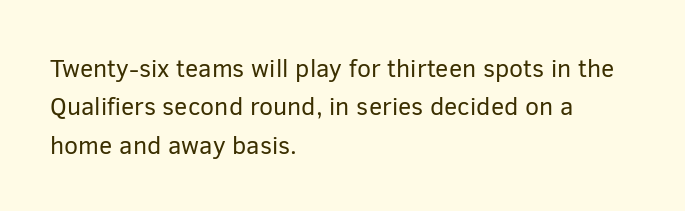
This sample uses an upright cut, with every glyph sitting square on the baseline. The string is rendered with underlining switched off. Tracking value appears to be zero — textbook default spacing. The lines in this sample share a left origin and differ only in where they stop. Vertical spacing — default.
